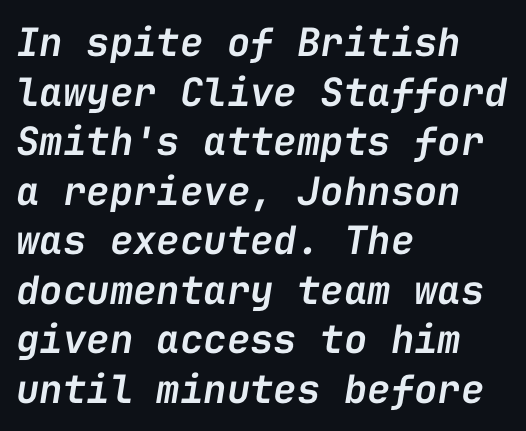
Q: Is the text bold? A: Semi-bold.
Q: Is the text italic (slanted)? A: Yes, it leans right by about 9 degrees.
Q: Is the text underlined? A: No.
Q: How is the paragraph aligned? A: Left-aligned.
Q: Is the spacing between letters normal or unusually wide? A: Normal.
Q: Is the spacing between lines tight, normal or loose? A: Normal.
Q: Width (condensed, normal, or wide)? A: Normal.
Q: Stroke contrast? A: Low.
Q: x-height? A: Medium.
Q: Monospaced? A: Yes.
